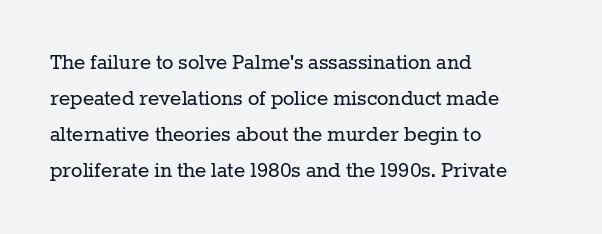
There is no visible air inserted between adjacent glyphs. The rendering anchors every line to the left-hand side. Counters stay open thanks to moderate or lighter strokes. Is there much room between lines? A standard amount, neither cramped nor airy. Type without underlining.
